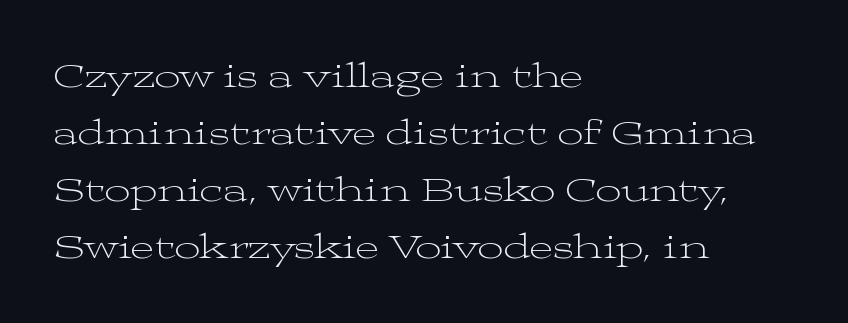
Little horizontal feet cap the strokes, marking this as serif type. The tracking reads as untouched default to a designer's eye. Posture: straight, roman, zero tilt. Vertical spacing — default.
